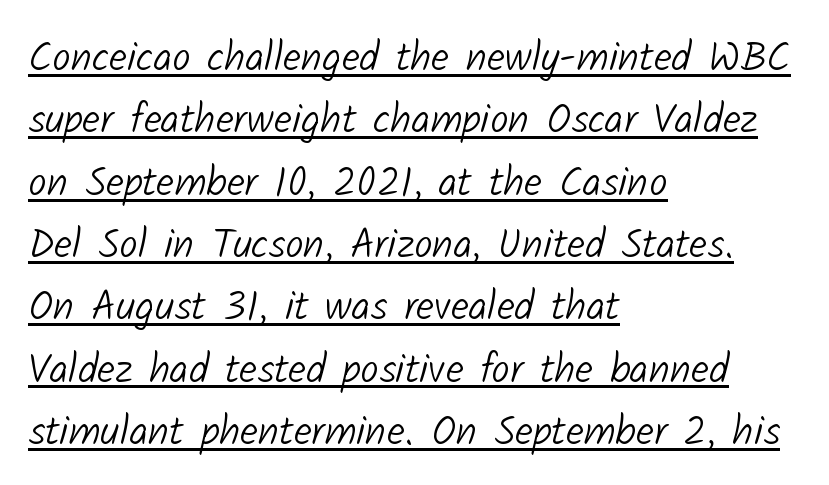
Short note: letters normally spaced. The rendering uses the underline text-decoration. These lines stack with their left ends in a neat column. Horizontal bands of white between lines are of average thickness. Stem width sits at or under what a default text font uses. What kind of face is this? One without serifs — a sans.
